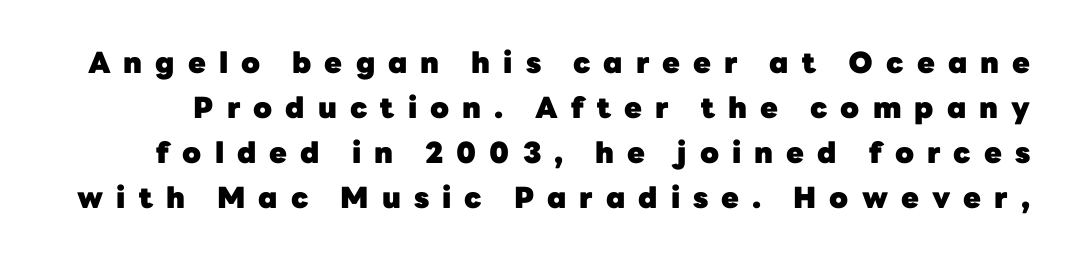
Tracking value appears strongly positive — letters spread wide. Each row of text sits above clean, open space. This block has exactly the height ordinary leading produces. What kind of face is this? One without serifs — a sans. Strokes here are thick enough to call this a true bold.
